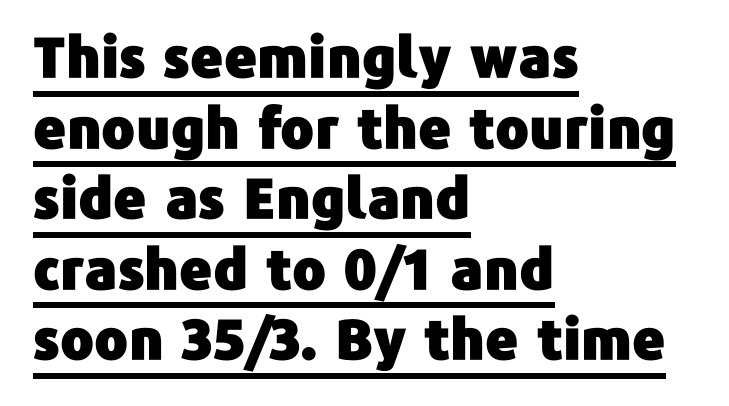
Q: Is the text italic (slanted)? A: No, it is upright.
Q: Is the typeface a serif or a sans-serif typeface? A: Sans-serif.
Q: Is the text underlined? A: Yes.
Q: How is the paragraph aligned? A: Left-aligned.
Q: Is the spacing between letters normal or unusually wide? A: Normal.
Q: Is the spacing between lines tight, normal or loose? A: Normal.
Q: Width (condensed, normal, or wide)? A: Normal.
Q: Stroke contrast? A: Low.
Q: x-height? A: Medium.
Q: Monospaced? A: No.
